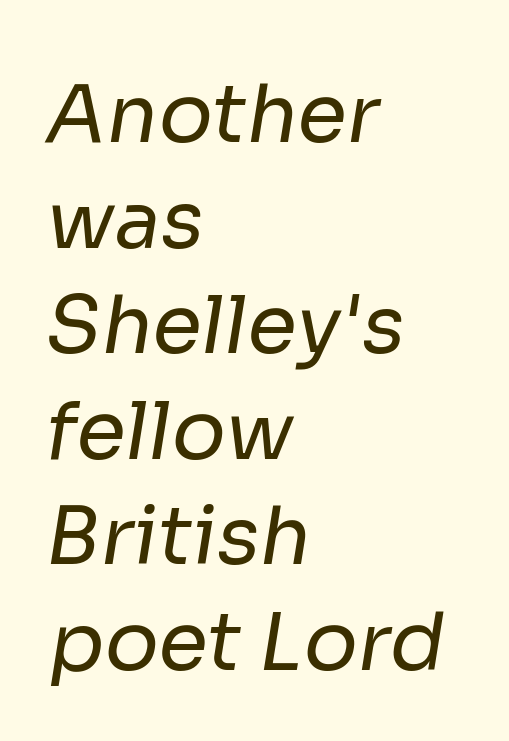
Q: Is the text bold? A: No.
Q: Is the typeface a serif or a sans-serif typeface? A: Sans-serif.
Q: Is the text underlined? A: No.
Q: How is the paragraph aligned? A: Left-aligned.
Q: Is the spacing between letters normal or unusually wide? A: Normal.
Q: Is the spacing between lines tight, normal or loose? A: Normal.
Q: Width (condensed, normal, or wide)? A: Normal.
Q: Stroke contrast? A: Low.
Q: x-height? A: Medium.
Q: Monospaced? A: No.
